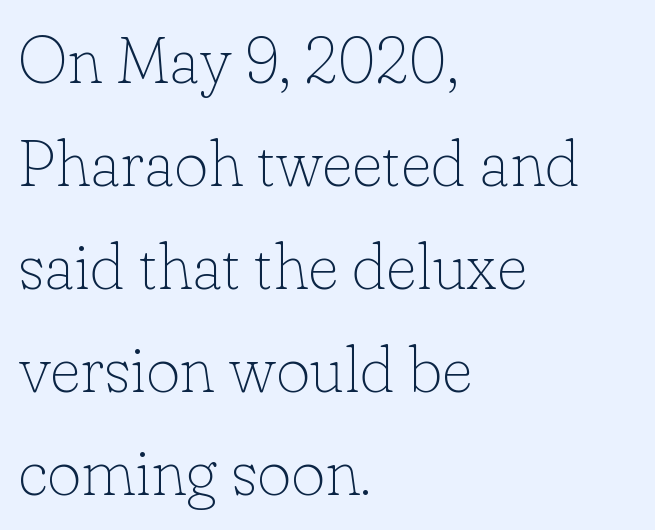
{"serif": "yes", "italic": "no", "bold": "no", "weight": "thin", "width": "normal", "stroke_contrast": "low", "x_height": "small", "monospaced": "no", "underline": "no", "align": "left", "line_spacing": "normal", "line_spacing_ratio": 1.56, "letter_spacing": "normal", "letter_spacing_em": 0.0, "glyph_px": 66}
